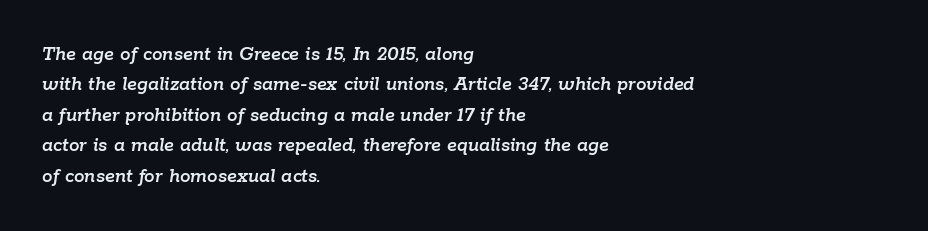
A classic flush-left, rag-right setting is used for this passage. Type without underlining. Interline gaps are of average width in this sample. Compared with typical body copy, the letter spacing here is the same.
